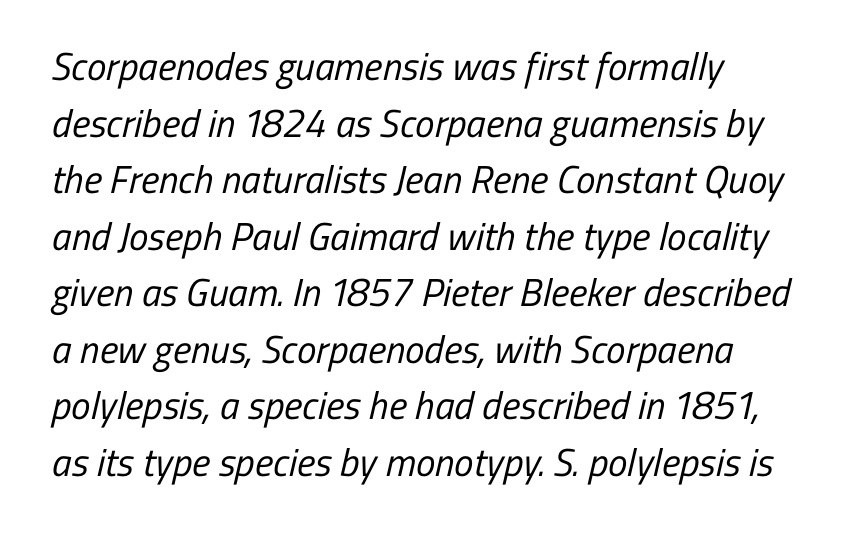
The image shows 39 px regular-weight, condensed sans-serif type; set left-aligned, normal line spacing (1.45x), normal letter spacing, not underlined; low stroke contrast and a medium x-height.
